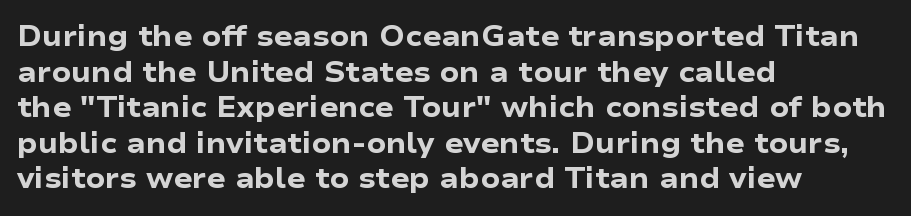
Q: Is the text bold? A: Yes.
Q: Is the text italic (slanted)? A: No, it is upright.
Q: Is the typeface a serif or a sans-serif typeface? A: Sans-serif.
Q: Is the text underlined? A: No.
Q: How is the paragraph aligned? A: Left-aligned.
Q: Is the spacing between letters normal or unusually wide? A: Normal.
Q: Is the spacing between lines tight, normal or loose? A: Normal.
Q: Width (condensed, normal, or wide)? A: Wide.
Q: Stroke contrast? A: Low.
Q: x-height? A: Medium.
Q: Monospaced? A: No.
